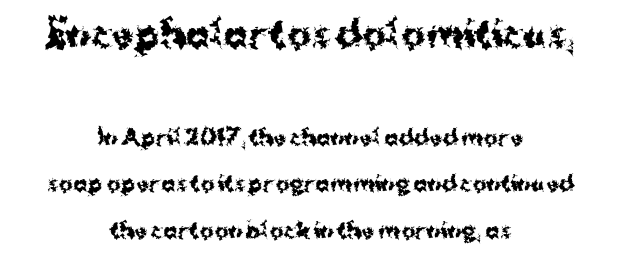
Q: Is the text bold? A: Yes.
Q: Is the text italic (slanted)? A: No, it is upright.
Q: Is the typeface a serif or a sans-serif typeface? A: Sans-serif.
Q: Is the text underlined? A: No.
Q: How is the paragraph aligned? A: Centered.
Q: Is the spacing between letters normal or unusually wide? A: Normal.
Q: Is the spacing between lines tight, normal or loose? A: Loose.
Q: Which block of text is set in a larger size, the first (top) or the second (bottom)? A: The first (top) one.
Q: Width (condensed, normal, or wide)? A: Normal.
Q: Stroke contrast? A: Medium.
Q: x-height? A: Medium.
Q: Monospaced? A: No.
